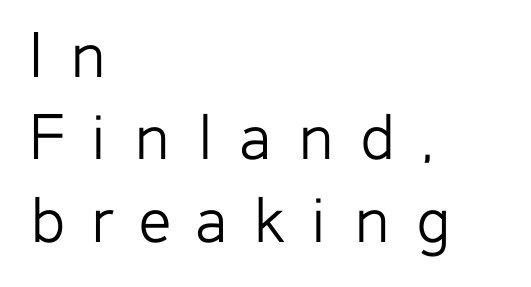
Glyph-to-glyph distance is far greater than everyday printed text. Observe the absence of serifs on each vertical stroke in this sample. These lines are set flush left with a ragged right edge. Letters rest on an invisible, unmarked baseline. The letters look calm and open, with moderate or lighter stems. Proportional: the letters do not fall into vertical columns.
